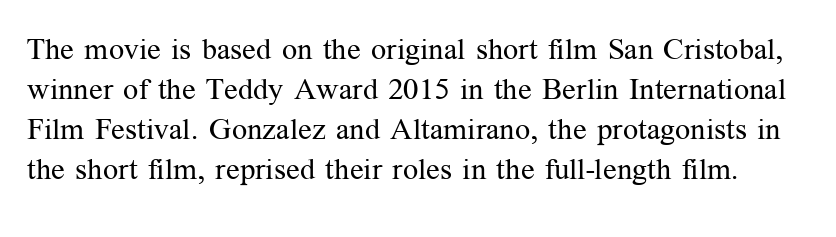
Nothing heavy about these letters — not bold at all. The gaps between neighbouring characters are ordinary and unremarkable. Quick note: interline space is typical. Bare-footed words on every line.
